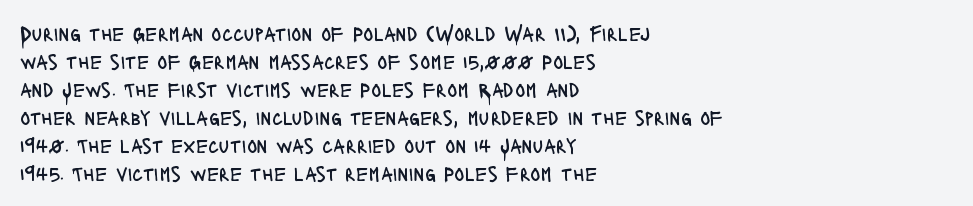
The image shows 21 px text type, upright; set left-aligned, normal line spacing (1.33x), normal letter spacing, not underlined.
